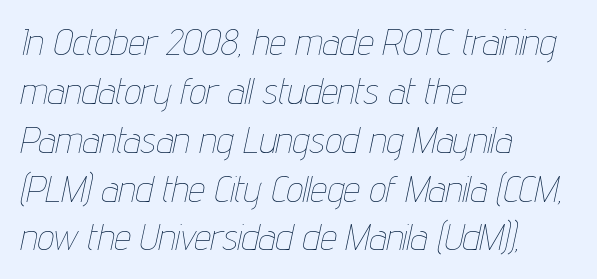
{"italic": "yes", "lean": "right", "slant_degrees": 12, "bold": "no", "weight": "thin", "width": "condensed", "stroke_contrast": "low", "x_height": "medium", "monospaced": "no", "underline": "no", "align": "left", "line_spacing": "normal", "line_spacing_ratio": 1.32, "letter_spacing": "normal", "letter_spacing_em": 0.0, "glyph_px": 37}
